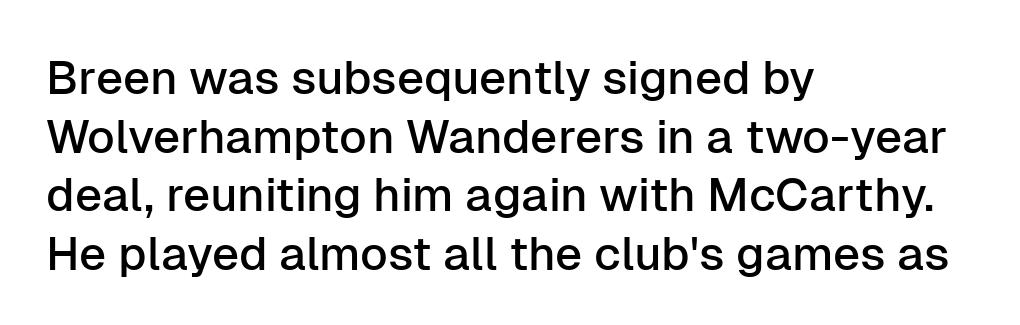
Q: Is the text italic (slanted)? A: No, it is upright.
Q: Is the typeface a serif or a sans-serif typeface? A: Sans-serif.
Q: Is the text underlined? A: No.
Q: How is the paragraph aligned? A: Left-aligned.
Q: Is the spacing between letters normal or unusually wide? A: Normal.
Q: Is the spacing between lines tight, normal or loose? A: Normal.
Q: Width (condensed, normal, or wide)? A: Normal.
Q: Stroke contrast? A: Low.
Q: x-height? A: Medium.
Q: Monospaced? A: No.
